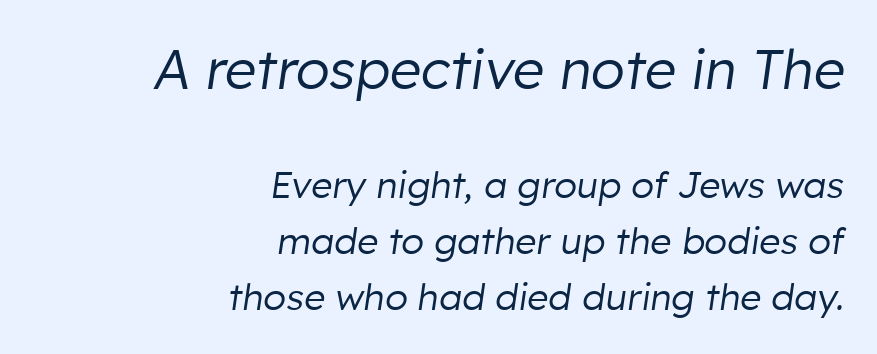
The image shows 55 px regular-weight type, italic (leaning right); set right-aligned, normal line spacing (1.51x), normal letter spacing, not underlined; the first (top) block is 1.49x larger; low stroke contrast and a medium x-height.
